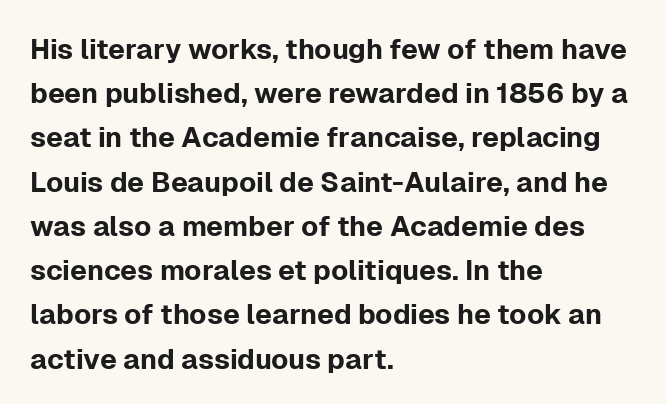
{"serif": "no", "italic": "no", "width": "normal", "stroke_contrast": "low", "x_height": "medium", "monospaced": "no", "underline": "no", "align": "left", "line_spacing": "normal", "line_spacing_ratio": 1.58, "letter_spacing": "normal", "letter_spacing_em": 0.0, "glyph_px": 28}
